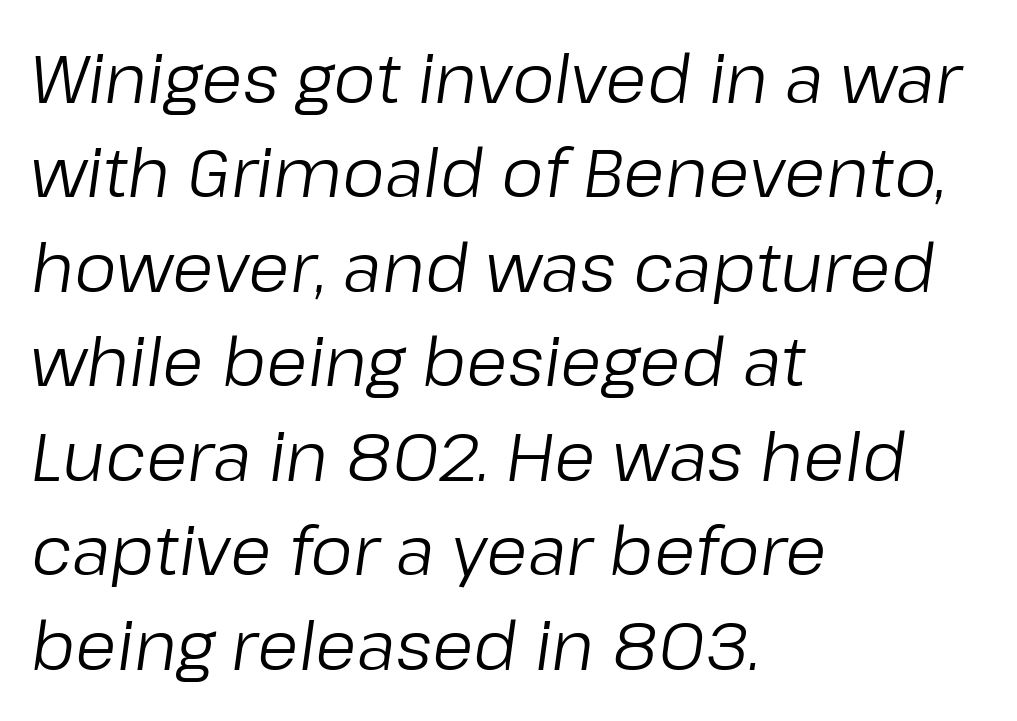
The image shows 67 px regular-weight type, italic (leaning right); set left-aligned, normal line spacing (1.41x), normal letter spacing, not underlined; low stroke contrast and a medium x-height.
